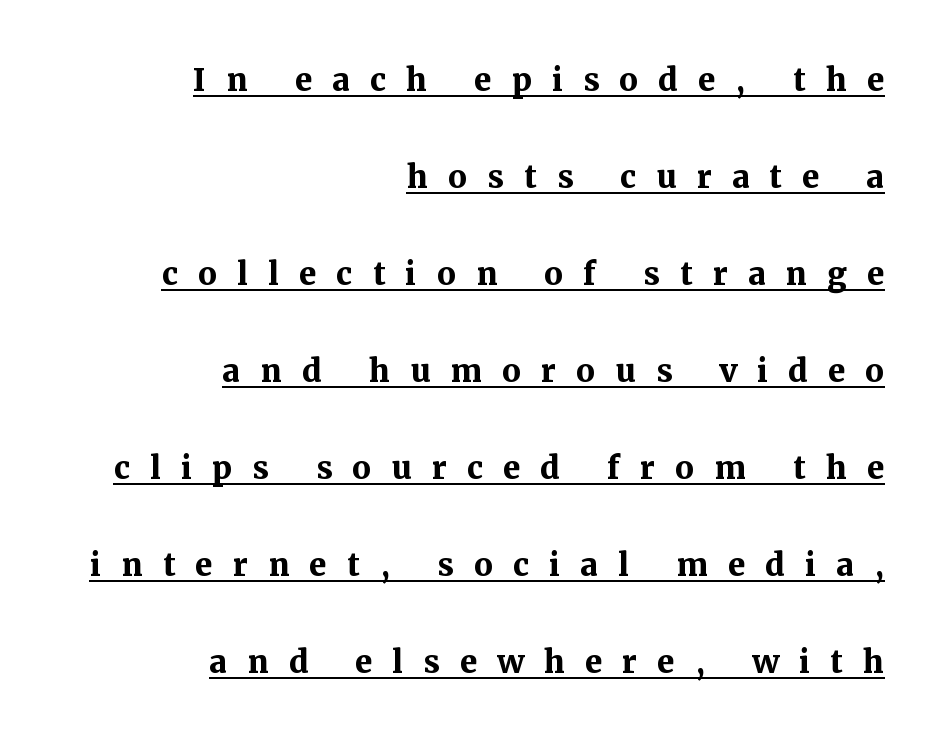
A typesetter would mark this as roman, not italic. These lines have a slow, spaced-out rhythm from letter to letter. Looks like regular typesetting: each glyph gets only the width it needs. Interline gaps are noticeably wide in this sample. Emphasis is given by a line drawn under the lettering. Visually the block forms a straight wall on the right and a jagged coastline on the left.
